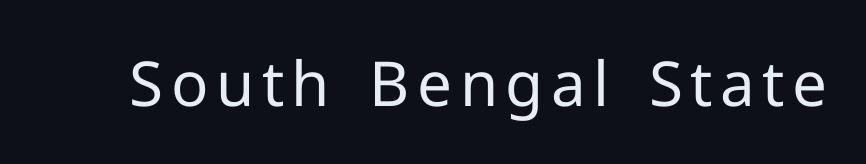
The image shows 62 px regular-weight sans-serif type, upright; set not underlined; low stroke contrast and a medium x-height.
